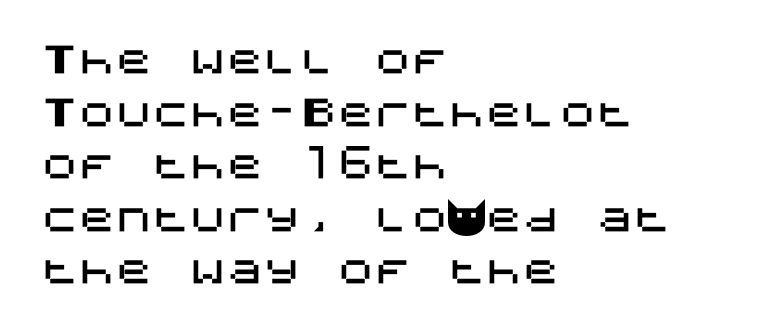
The image shows 37 px sans-serif type, upright; set left-aligned, normal line spacing (1.42x), normal letter spacing, not underlined; medium stroke contrast and a large x-height.
